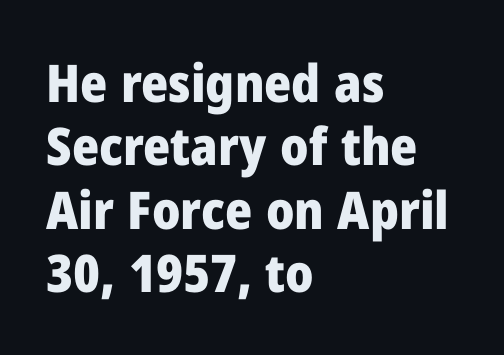
Here the glyphs are tracked normally, forming tight word shapes. Rendered with straight, roman letterforms. Caption: multi-line text, flush left, ragged right. The face used here is a sans, in the tradition of grotesques and geometrics. Each letter keeps its own natural width here, so spacing adapts to shape. The face used here has the dense, thick strokes of a bold.
